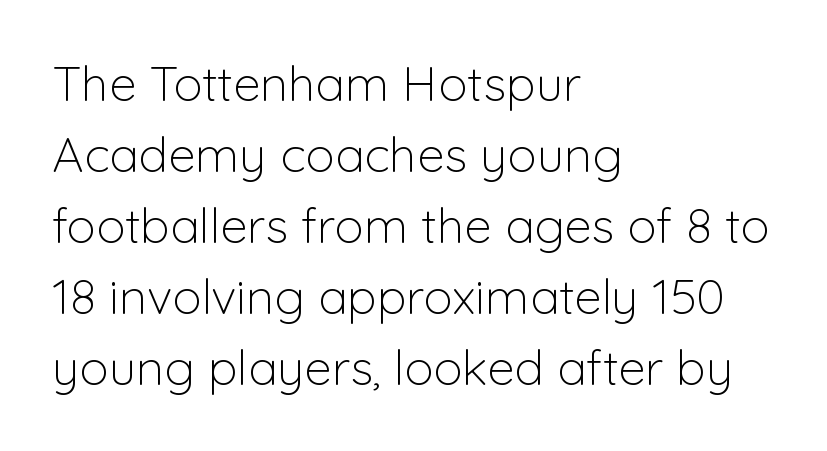
The image shows 49 px light sans-serif type, upright; set left-aligned, normal line spacing (1.45x), normal letter spacing, not underlined; low stroke contrast and a medium x-height.
